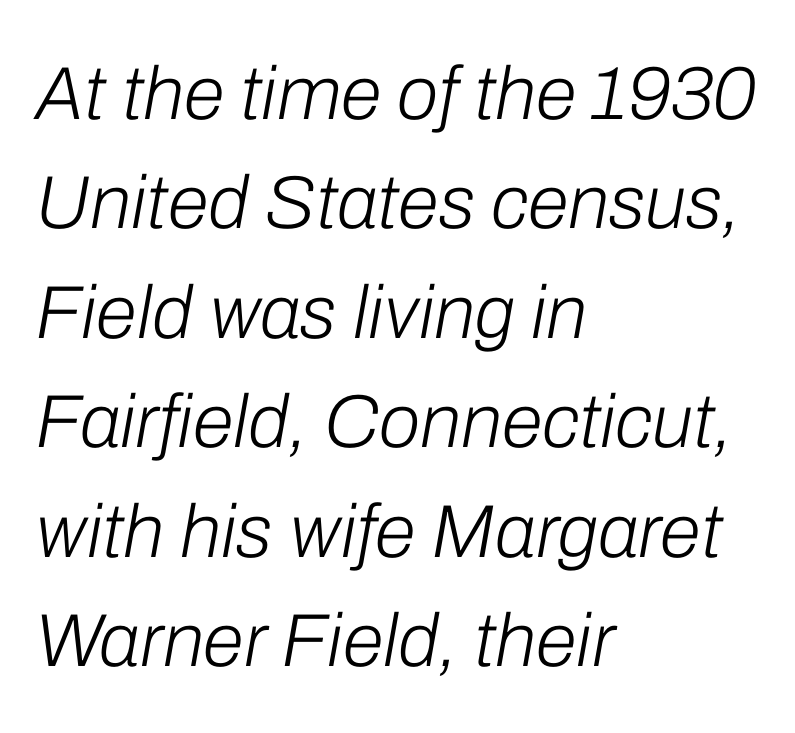
The image shows 75 px light type, italic (leaning right); set left-aligned, normal line spacing (1.46x), normal letter spacing, not underlined; low stroke contrast and a medium x-height.
